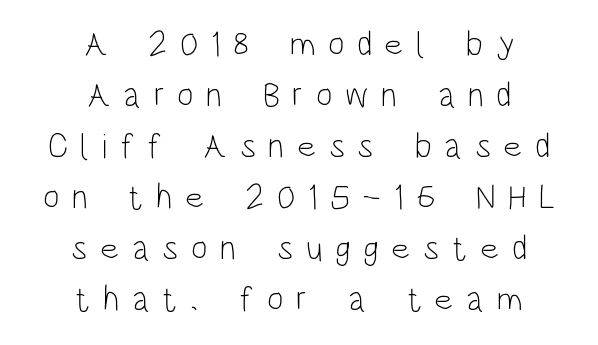
The letterforms sit at book weight or below. Quick note: underline off. Looks like regular typesetting: each glyph gets only the width it needs. In CSS terms this would be text-align: center.
